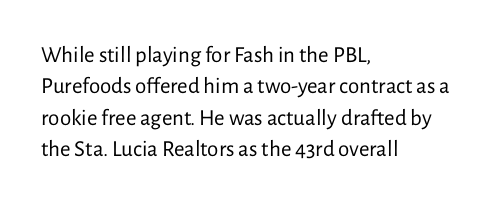
One glance says typical: line gaps are just what's usual. What stands out about the letter spacing? Nothing — it is the standard amount. This reads as an unemphasized weight, regular at the heaviest. The text block is weighted toward the left margin, trailing off unevenly rightward. Descender tails drop into unmarked territory. The specimen reads as upright at a glance.
